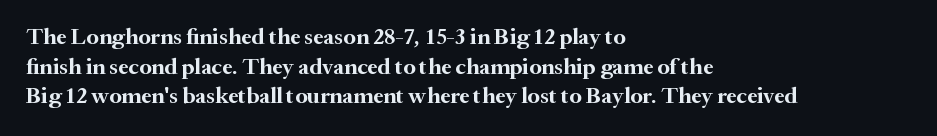
The image shows 23 px bold type, upright; set left-aligned, normal line spacing (1.29x), normal letter spacing, not underlined.
